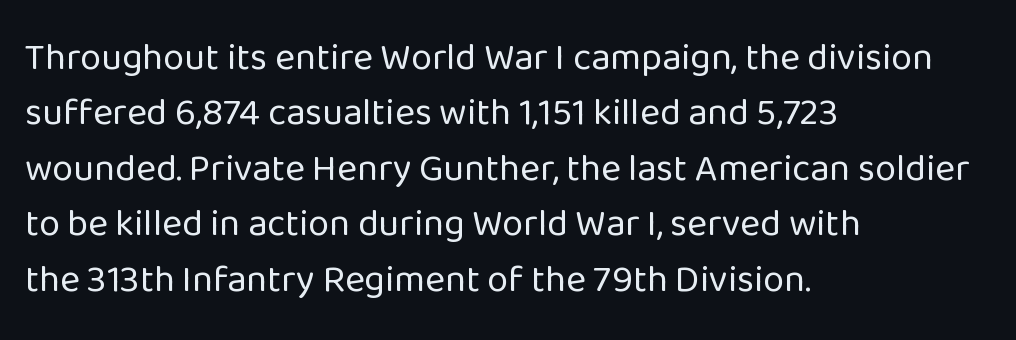
Q: Is the text bold? A: No.
Q: Is the text italic (slanted)? A: No, it is upright.
Q: Is the typeface a serif or a sans-serif typeface? A: Sans-serif.
Q: Is the text underlined? A: No.
Q: How is the paragraph aligned? A: Left-aligned.
Q: Is the spacing between letters normal or unusually wide? A: Normal.
Q: Is the spacing between lines tight, normal or loose? A: Normal.
Q: Width (condensed, normal, or wide)? A: Normal.
Q: Stroke contrast? A: Low.
Q: x-height? A: Medium.
Q: Monospaced? A: No.
